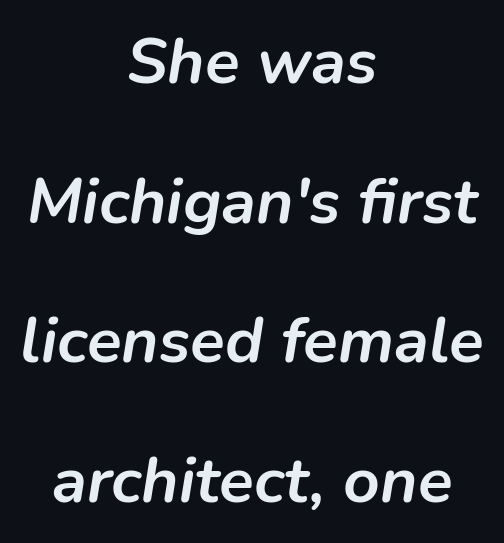
{"italic": "yes", "lean": "right", "slant_degrees": 9, "bold": "yes", "weight": "semibold", "width": "normal", "stroke_contrast": "low", "x_height": "medium", "monospaced": "no", "underline": "no", "align": "center", "line_spacing": "loose", "line_spacing_ratio": 2.18, "letter_spacing": "normal", "letter_spacing_em": 0.0, "glyph_px": 64}
